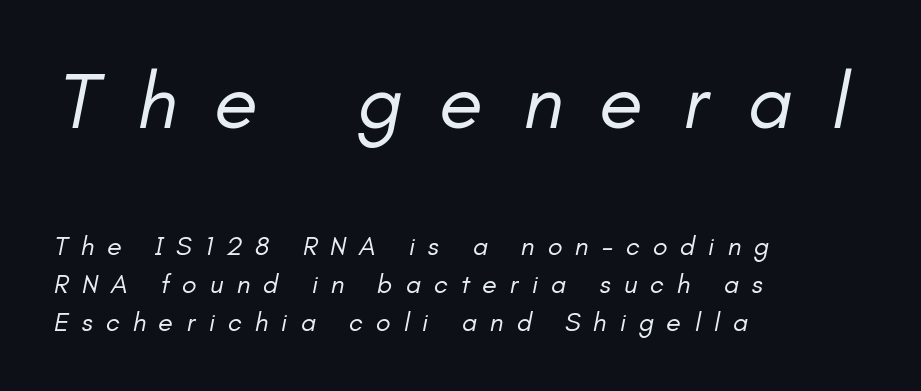
One-word summary of the alignment: left. The lines sit at an ordinary, default distance from one another. Varying glyph widths throughout — classic text-font behaviour. The upper block of text is set noticeably larger than the block beneath it. The space directly below the letters is spotless.
